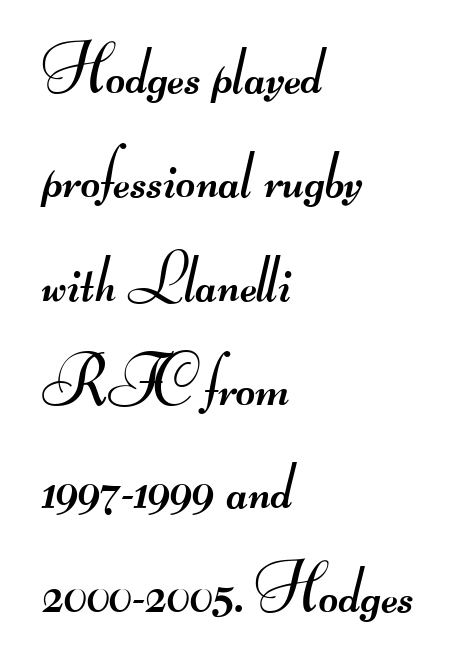
Lines of text with bare space underneath. Examine the stroke ends and you'll find no serifs. These lines sit exactly where default settings would place them. Between one letter and the next there's only the usual sliver of space.
